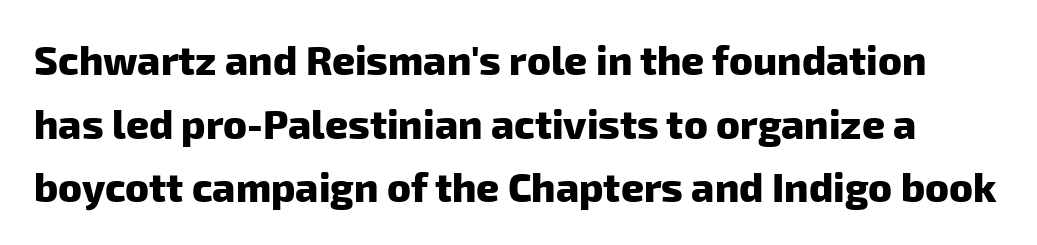
Q: Is the text bold? A: Yes.
Q: Is the typeface a serif or a sans-serif typeface? A: Sans-serif.
Q: Is the text underlined? A: No.
Q: Is the spacing between letters normal or unusually wide? A: Normal.
Q: Is the spacing between lines tight, normal or loose? A: Normal.
Q: Width (condensed, normal, or wide)? A: Normal.
Q: Stroke contrast? A: Low.
Q: x-height? A: Medium.
Q: Monospaced? A: No.
